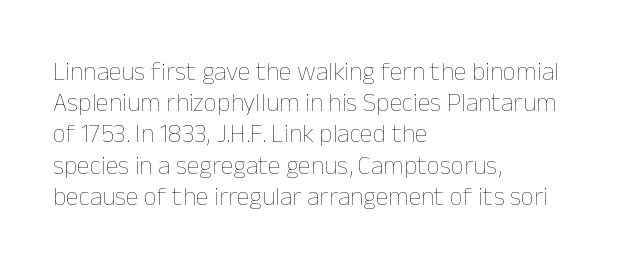
Q: Is the text bold? A: No.
Q: Is the text italic (slanted)? A: No, it is upright.
Q: Is the text underlined? A: No.
Q: How is the paragraph aligned? A: Left-aligned.
Q: Is the spacing between letters normal or unusually wide? A: Normal.
